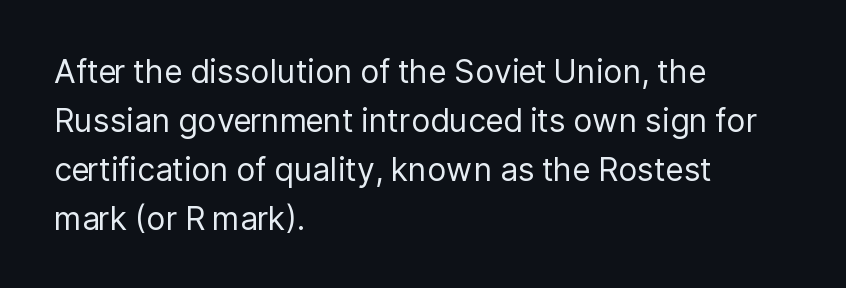
Think of a printed novel: that variable character pitch is what you see here. The specimen omits any rule beneath the text block's lines. What's the leading like? Ordinary, nothing unusual. A typesetter would call this zero additional tracking.
